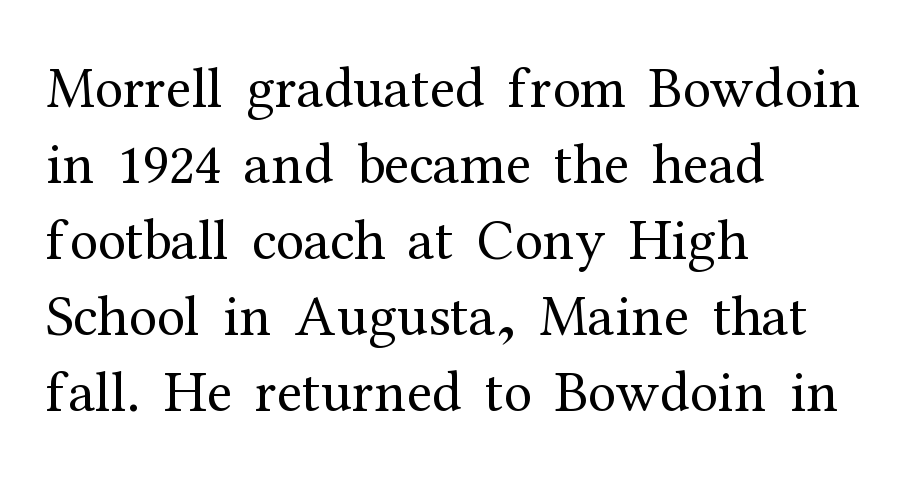
Is this a heavy cut? Hardly; it is regular or lighter. Do the characters align in a grid? No, the font is proportional. Baseline-to-baseline distance is the conventional proportion of letter height. Inter-character spacing is left at the font's built-in metrics. The baseline area is clear. Compared with a centered layout, this one pins lines to the left instead.
